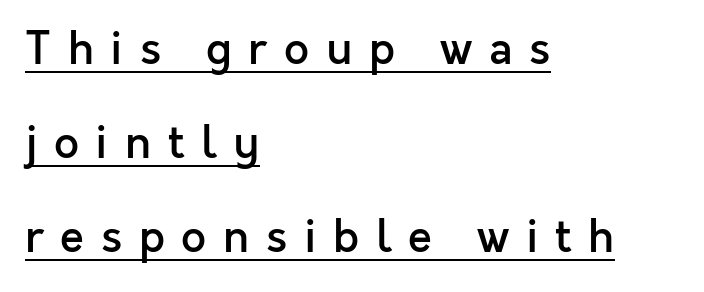
{"serif": "no", "italic": "no", "bold": "semi", "weight": "semibold", "width": "normal", "x_height": "medium", "monospaced": "no", "underline": "yes", "align": "left", "line_spacing": "loose", "line_spacing_ratio": 2.14, "letter_spacing": "wide", "letter_spacing_em": 0.38, "glyph_px": 44}
